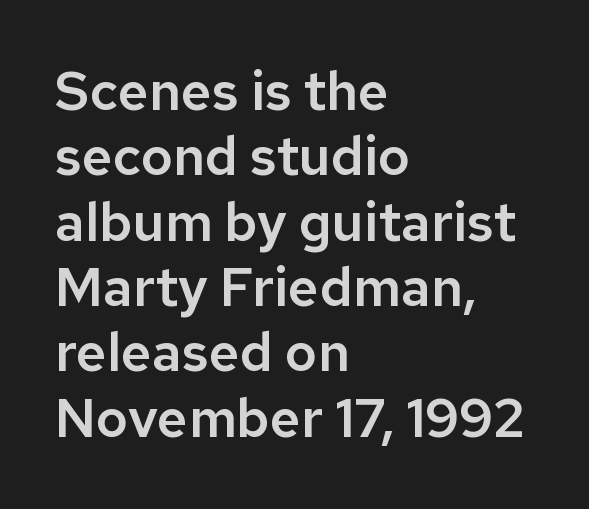
Q: Is the text italic (slanted)? A: No, it is upright.
Q: Is the typeface a serif or a sans-serif typeface? A: Sans-serif.
Q: Is the text underlined? A: No.
Q: How is the paragraph aligned? A: Left-aligned.
Q: Is the spacing between letters normal or unusually wide? A: Normal.
Q: Width (condensed, normal, or wide)? A: Normal.
Q: Stroke contrast? A: Low.
Q: x-height? A: Medium.
Q: Monospaced? A: No.
